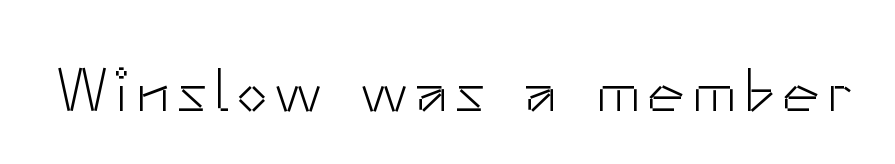
The rendering uses natural spacing where letterforms have individual widths. Letters rest on an invisible, unmarked baseline. The letters stand straight up with perfectly vertical stems. Observe the absence of serifs on each vertical stroke in this sample. These glyphs show unthickened strokes, regular width or finer.
